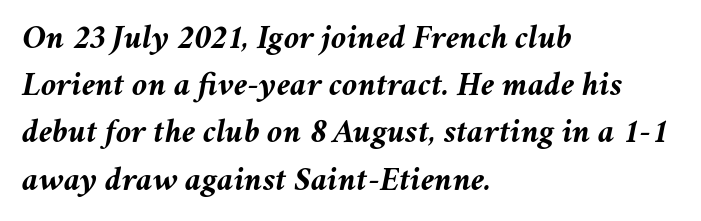
Honestly, the letter spacing is just normal — you wouldn't notice it. Horizontal bands of white between lines are of average thickness. Think of a printed novel: that variable character pitch is what you see here. All the whitespace from short lines collects on the right. Check the space under the baseline: it is left empty. The face used here has a pronounced slope to its letters.
